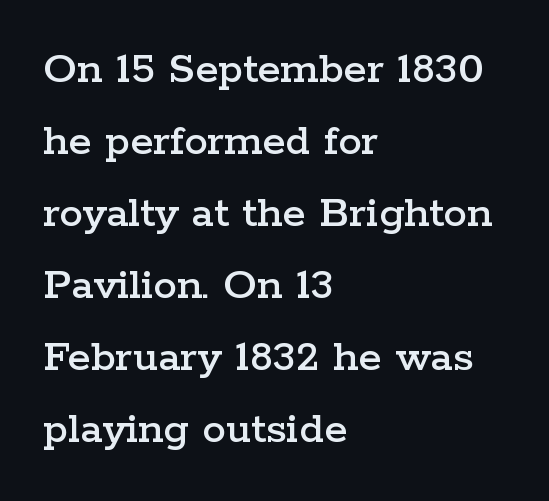
{"serif": "yes", "italic": "no", "width": "wide", "stroke_contrast": "low", "x_height": "medium", "monospaced": "no", "underline": "no", "align": "left", "line_spacing": "normal", "line_spacing_ratio": 1.53, "letter_spacing": "normal", "letter_spacing_em": 0.0, "glyph_px": 47}
